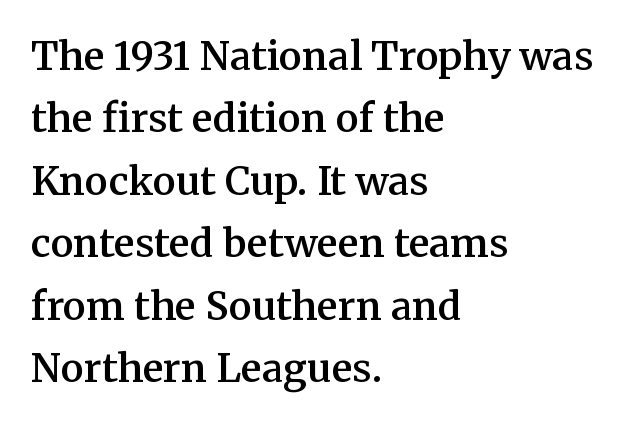
Is the letter spacing exaggerated? No — it looks like the ordinary default. Alignment: flush left. A clean baseline with only descenders dipping below it. The typography opts for an upright posture over an oblique one. This sample has the flowing, uneven cadence of proportional lettering.
